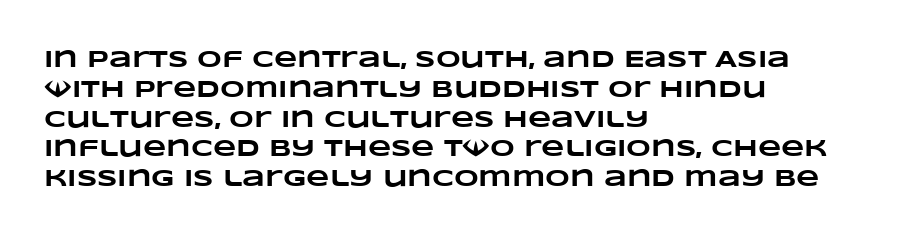
{"bold": "yes", "underline": "no", "align": "left", "line_spacing_ratio": 1.24, "letter_spacing": "normal", "letter_spacing_em": 0.0, "glyph_px": 24}
